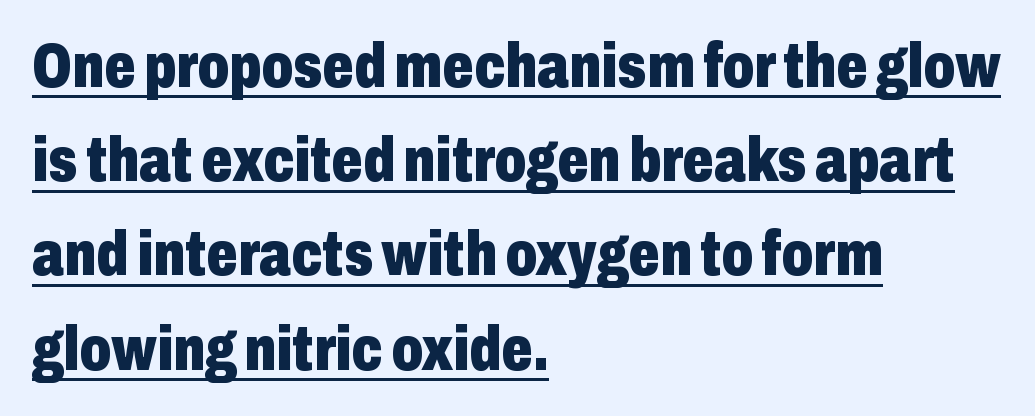
Q: Is the text bold? A: Yes.
Q: Is the text italic (slanted)? A: No, it is upright.
Q: Is the typeface a serif or a sans-serif typeface? A: Sans-serif.
Q: Is the text underlined? A: Yes.
Q: How is the paragraph aligned? A: Left-aligned.
Q: Is the spacing between letters normal or unusually wide? A: Normal.
Q: Is the spacing between lines tight, normal or loose? A: Normal.
Q: Width (condensed, normal, or wide)? A: Condensed.
Q: Stroke contrast? A: Low.
Q: x-height? A: Medium.
Q: Monospaced? A: No.
